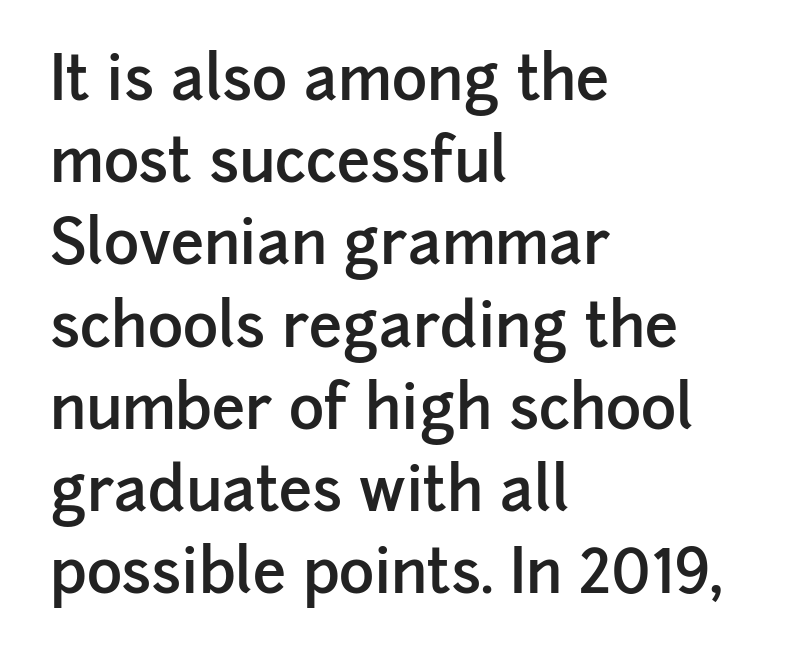
Q: Is the text bold? A: Semi-bold.
Q: Is the text italic (slanted)? A: No, it is upright.
Q: Is the typeface a serif or a sans-serif typeface? A: Sans-serif.
Q: Is the text underlined? A: No.
Q: How is the paragraph aligned? A: Left-aligned.
Q: Is the spacing between letters normal or unusually wide? A: Normal.
Q: Is the spacing between lines tight, normal or loose? A: Normal.
Q: Width (condensed, normal, or wide)? A: Normal.
Q: Stroke contrast? A: Low.
Q: x-height? A: Medium.
Q: Monospaced? A: No.
